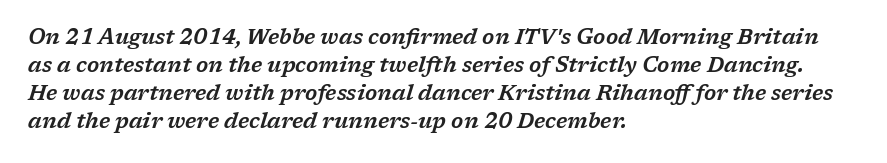
Caption: standard tracking, unaltered. Italic: yes, the glyphs are oblique. Underline: absent. Successive baselines arrive at the customary interval. These lines are set flush left with a ragged right edge.
